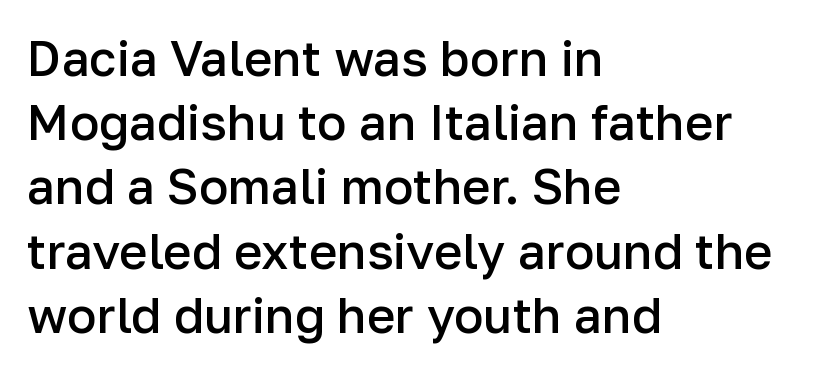
Q: Is the text bold? A: Semi-bold.
Q: Is the text italic (slanted)? A: No, it is upright.
Q: Is the typeface a serif or a sans-serif typeface? A: Sans-serif.
Q: Is the text underlined? A: No.
Q: How is the paragraph aligned? A: Left-aligned.
Q: Is the spacing between letters normal or unusually wide? A: Normal.
Q: Is the spacing between lines tight, normal or loose? A: Normal.
Q: Width (condensed, normal, or wide)? A: Normal.
Q: Stroke contrast? A: Low.
Q: x-height? A: Medium.
Q: Monospaced? A: No.
